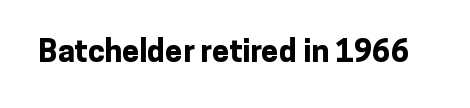
Q: Is the text bold? A: Yes.
Q: Is the text italic (slanted)? A: No, it is upright.
Q: Is the typeface a serif or a sans-serif typeface? A: Sans-serif.
Q: Is the text underlined? A: No.
Q: Is the spacing between letters normal or unusually wide? A: Normal.
Q: Width (condensed, normal, or wide)? A: Normal.
Q: Stroke contrast? A: Low.
Q: x-height? A: Medium.
Q: Monospaced? A: No.
